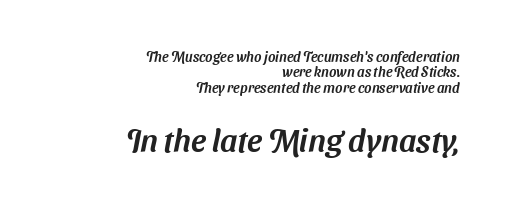
Honestly, there is no underline to notice here at all. Type size steps up from the first block to the second. Rows of type sit shoulder to shoulder in the vertical direction. The passage shown has conventional tracking throughout. A typesetter would label this face a sans.
